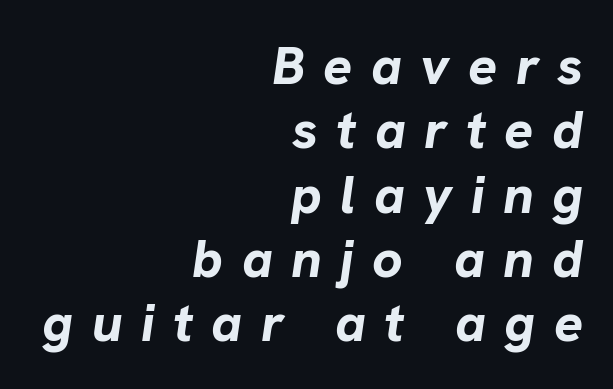
The image shows 54 px bold type, italic (leaning right); set right-aligned, line spacing 1.19x, unusually wide letter spacing (+0.34 em), not underlined; low stroke contrast and a medium x-height.
